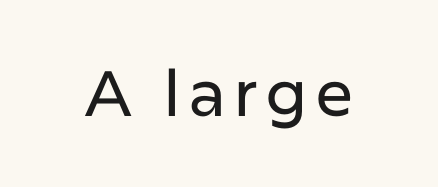
Observe the absence of serifs on each vertical stroke in this sample. No word sits above an underline. Spacing verdict: proportional, widths tailored to each character. No italicization has been applied; the sample stays upright.
